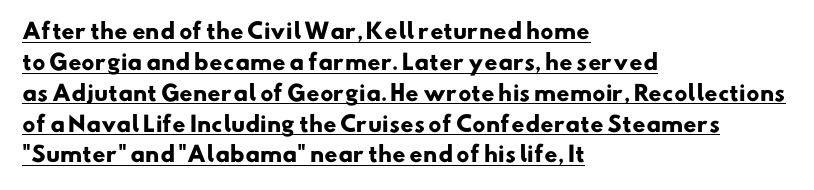
Q: Is the text bold? A: Yes.
Q: Is the text underlined? A: Yes.
Q: How is the paragraph aligned? A: Left-aligned.
Q: Is the spacing between letters normal or unusually wide? A: Normal.
Q: Is the spacing between lines tight, normal or loose? A: Normal.
